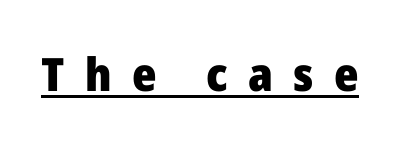
{"serif": "no", "italic": "no", "bold": "yes", "weight": "heavy", "width": "normal", "stroke_contrast": "low", "x_height": "medium", "monospaced": "no", "underline": "yes", "letter_spacing": "wide", "letter_spacing_em": 0.44, "glyph_px": 46}
